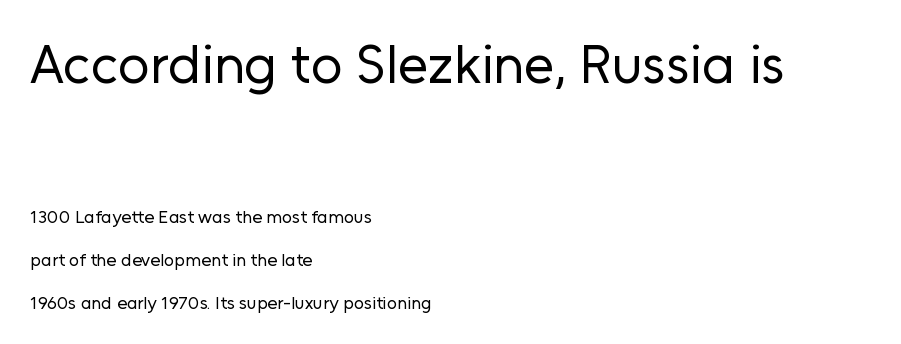
The image shows 55 px regular-weight sans-serif type, upright; set left-aligned, loose line spacing (2.38x), normal letter spacing, not underlined; the first (top) block is 3.06x larger; low stroke contrast and a medium x-height.
